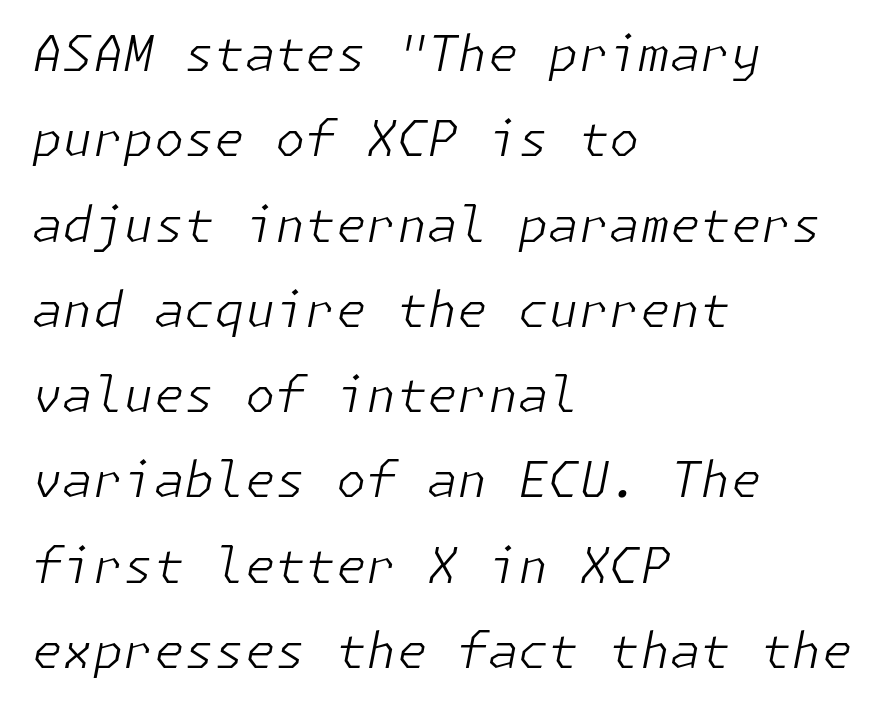
The image shows 49 px light type, italic (leaning right); set left-aligned, line spacing 1.74x, normal letter spacing, not underlined; low stroke contrast and a medium x-height.
